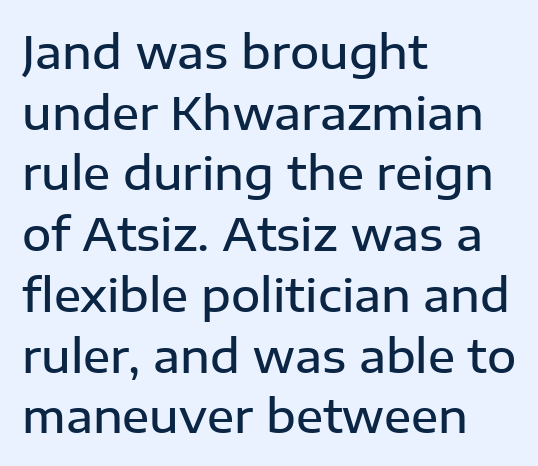
A somewhat darkened texture: the type is semibold rather than bold. Vertically, the passage feels balanced, rows spaced as you'd expect. The rendering anchors every line to the left-hand side. Is the letter spacing exaggerated? No — it looks like the ordinary default. These lines were composed using upright roman letters. The rendering uses natural spacing where letterforms have individual widths.
